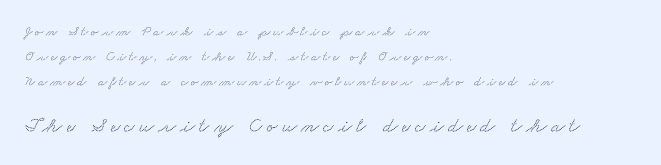
A bare baseline throughout the passage. The emphasis by scale lands on block number two, below. Short and long lines alike share a common starting point at left.
